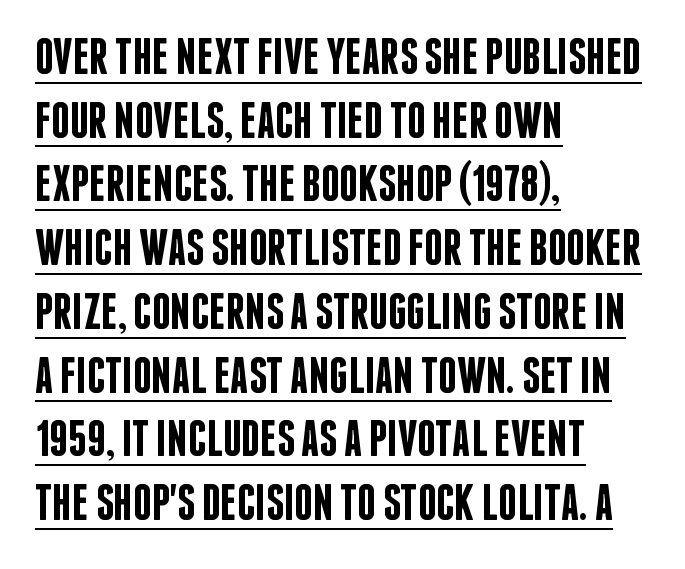
The image shows 51 px semibold, condensed sans-serif type, upright; set left-aligned, normal line spacing (1.25x), normal letter spacing, underlined; low stroke contrast and a large x-height.
